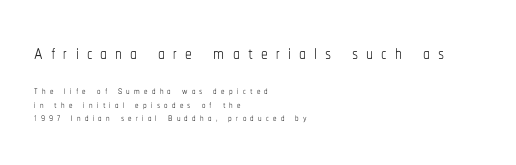
The image shows 27 px text type, upright; set left-aligned, tight line spacing (0.95x), unusually wide letter spacing (+0.3 em), not underlined; the first (top) block is 1.93x larger.
